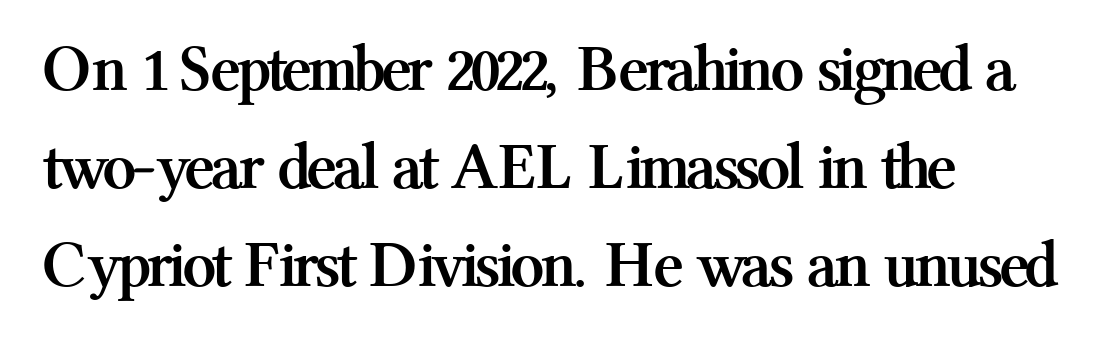
{"serif": "yes", "italic": "no", "bold": "yes", "weight": "semibold", "width": "normal", "stroke_contrast": "medium", "x_height": "medium", "monospaced": "no", "underline": "no", "align": "left", "line_spacing": "normal", "line_spacing_ratio": 1.46, "letter_spacing": "normal", "letter_spacing_em": 0.0, "glyph_px": 67}
